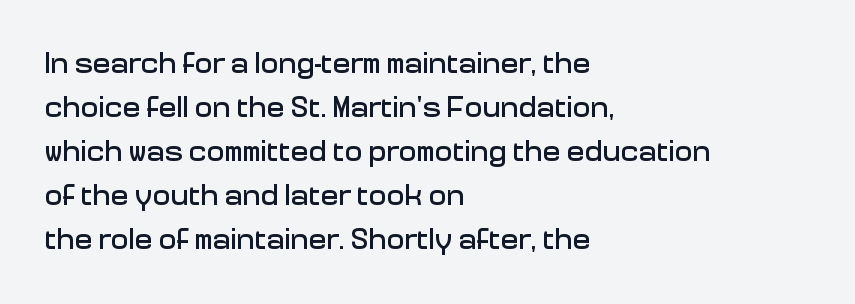
The zone under the glyphs is completely vacant. Nothing unusual about the tracking: characters are spaced as the font intends. Regular leading. Each letter keeps its own natural width here, so spacing adapts to shape.
